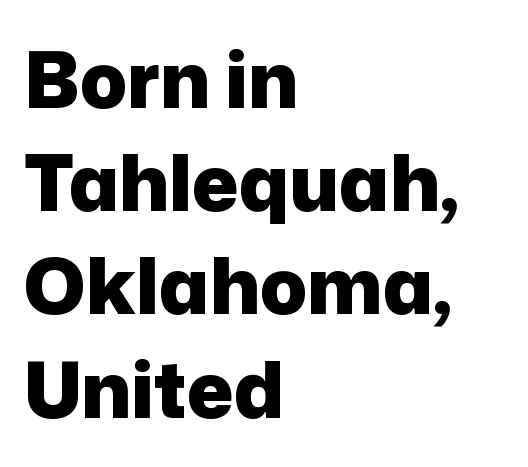
The ragged edge is on the right, which tells us the setting is flush left. The space between consecutive lines is moderate. The letters stand straight up with perfectly vertical stems. The face used here is rendered with its standard letterfit. A clean baseline with only descenders dipping below it. Nothing sits at the stroke ends, so this counts as sans-serif.
